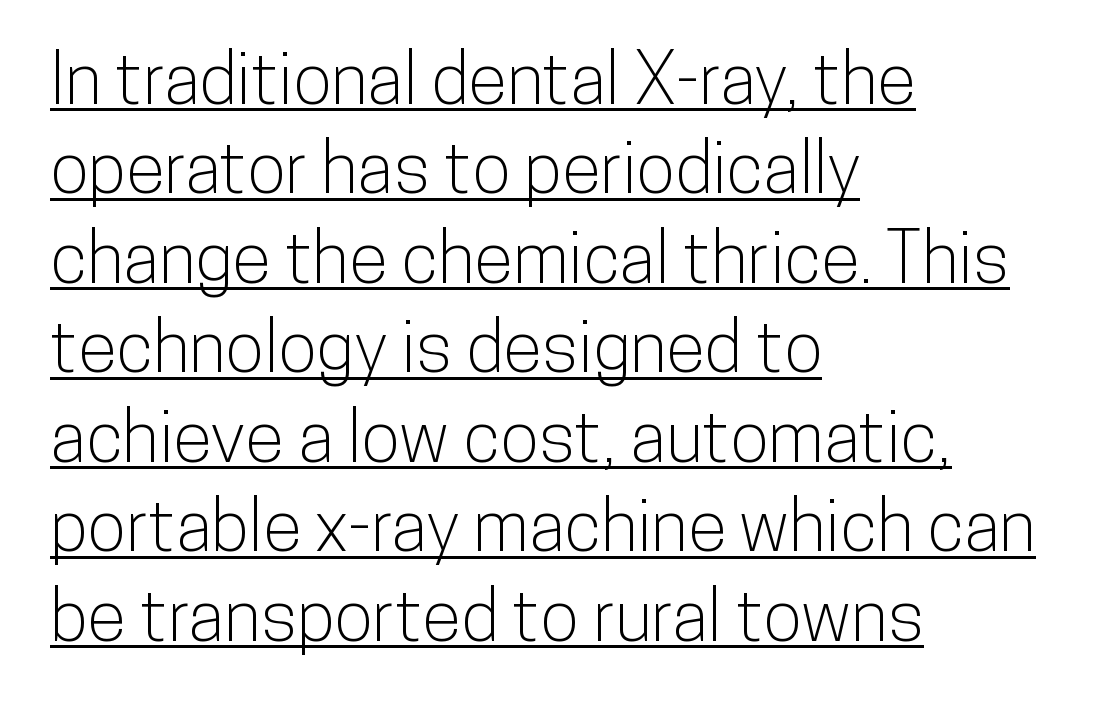
Varying glyph widths throughout — classic text-font behaviour. Upright lettering throughout. Nothing unusual about the tracking: characters are spaced as the font intends. The rendered words wear a rule along their underside.
